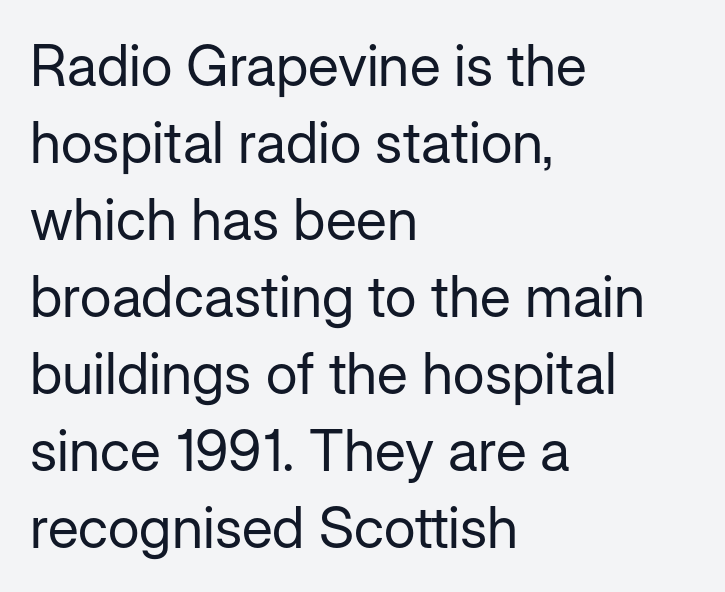
Q: Is the text bold? A: No.
Q: Is the text italic (slanted)? A: No, it is upright.
Q: Is the typeface a serif or a sans-serif typeface? A: Sans-serif.
Q: Is the text underlined? A: No.
Q: How is the paragraph aligned? A: Left-aligned.
Q: Is the spacing between letters normal or unusually wide? A: Normal.
Q: Is the spacing between lines tight, normal or loose? A: Normal.
Q: Width (condensed, normal, or wide)? A: Normal.
Q: Stroke contrast? A: Low.
Q: x-height? A: Medium.
Q: Monospaced? A: No.
